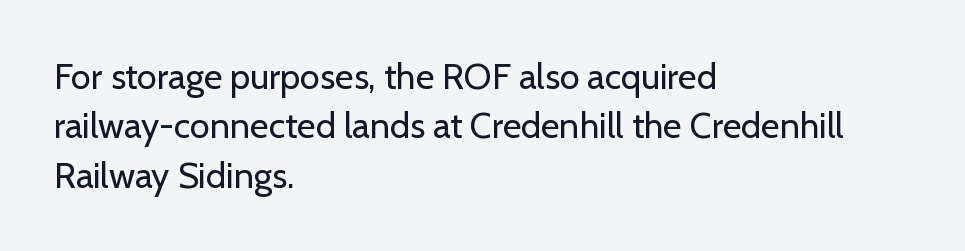
Q: Is the text bold? A: No.
Q: Is the text italic (slanted)? A: No, it is upright.
Q: Is the typeface a serif or a sans-serif typeface? A: Sans-serif.
Q: Is the text underlined? A: No.
Q: How is the paragraph aligned? A: Left-aligned.
Q: Is the spacing between letters normal or unusually wide? A: Normal.
Q: Is the spacing between lines tight, normal or loose? A: Normal.
Q: Width (condensed, normal, or wide)? A: Normal.
Q: Stroke contrast? A: Low.
Q: x-height? A: Medium.
Q: Monospaced? A: No.
